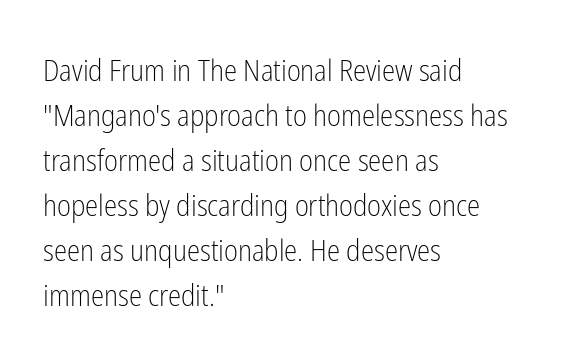
The image shows 30 px light, condensed sans-serif type, upright; set left-aligned, normal line spacing (1.5x), normal letter spacing, not underlined; low stroke contrast and a medium x-height.
